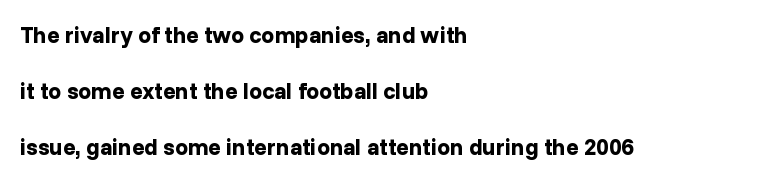
{"italic": "no", "bold": "yes", "underline": "no", "align": "left", "line_spacing": "loose", "line_spacing_ratio": 2.43, "letter_spacing": "normal", "letter_spacing_em": 0.0, "glyph_px": 23}
